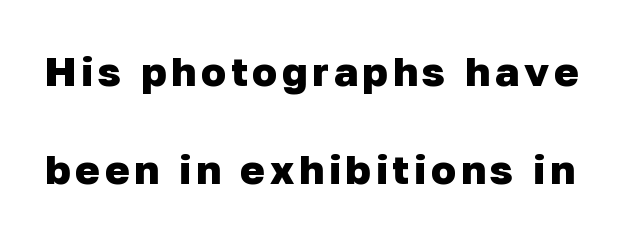
Q: Is the text bold? A: Yes.
Q: Is the typeface a serif or a sans-serif typeface? A: Sans-serif.
Q: Is the text underlined? A: No.
Q: Is the spacing between lines tight, normal or loose? A: Loose.
Q: Width (condensed, normal, or wide)? A: Normal.
Q: Stroke contrast? A: Low.
Q: x-height? A: Medium.
Q: Monospaced? A: No.
